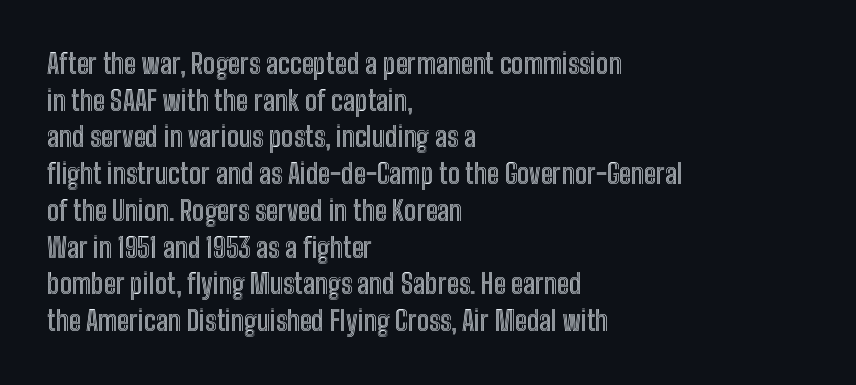
Alignment: flush left. The lettering stays uniformly vertical, giving the passage a roman look. The block of text has a typical density, with ordinary space between rows. Beneath every word, the page is bare. Compared with typical body copy, the letter spacing here is the same.
